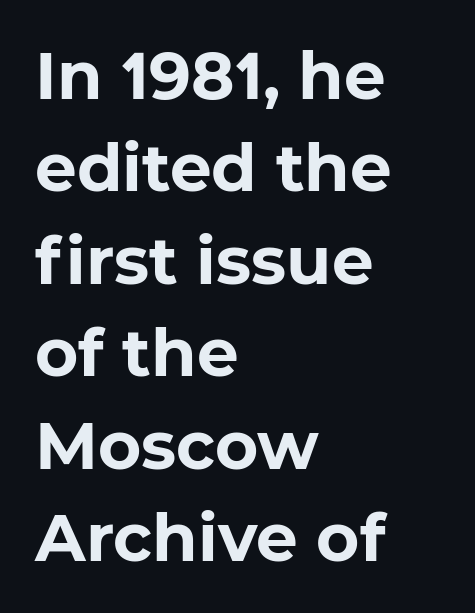
{"serif": "no", "bold": "yes", "weight": "bold", "width": "normal", "stroke_contrast": "low", "x_height": "medium", "monospaced": "no", "underline": "no", "align": "left", "line_spacing": "normal", "line_spacing_ratio": 1.4, "letter_spacing": "normal", "letter_spacing_em": 0.0, "glyph_px": 66}
